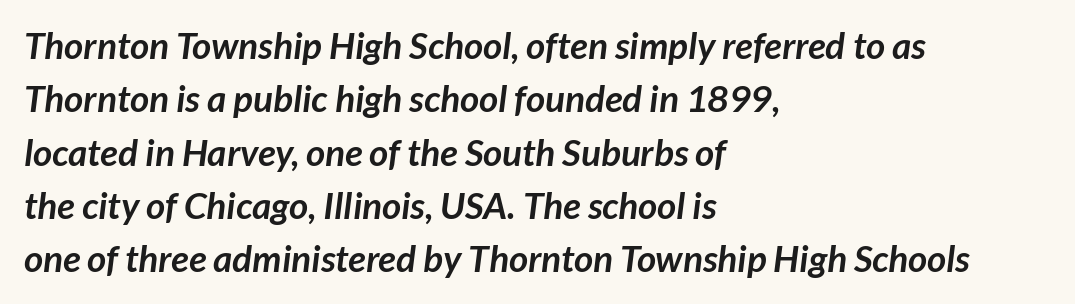
Q: Is the text bold? A: Yes.
Q: Is the typeface a serif or a sans-serif typeface? A: Sans-serif.
Q: Is the text underlined? A: No.
Q: How is the paragraph aligned? A: Left-aligned.
Q: Is the spacing between letters normal or unusually wide? A: Normal.
Q: Is the spacing between lines tight, normal or loose? A: Normal.
Q: Width (condensed, normal, or wide)? A: Normal.
Q: Stroke contrast? A: Low.
Q: x-height? A: Medium.
Q: Monospaced? A: No.
